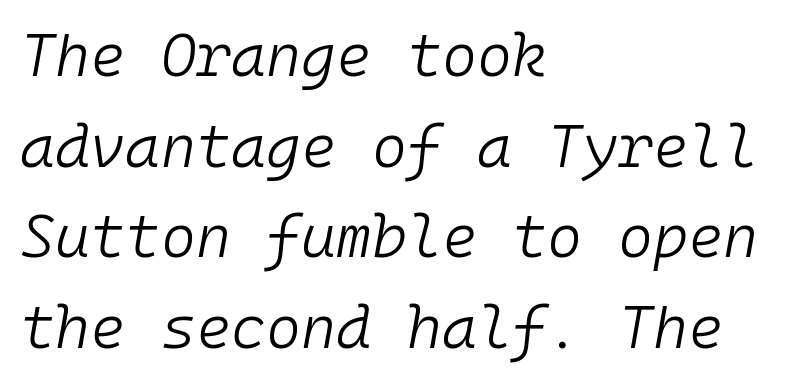
The image shows 60 px light type, italic (leaning right), monospaced; set left-aligned, normal line spacing (1.51x), normal letter spacing, not underlined; low stroke contrast and a medium x-height.
